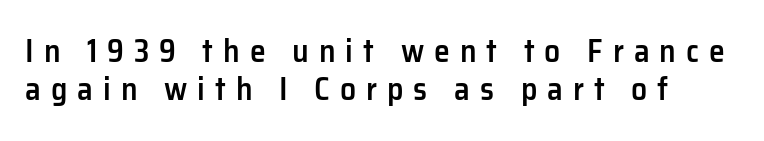
The image shows 32 px semibold sans-serif type, upright; set line spacing 1.19x, unusually wide letter spacing (+0.31 em), not underlined; low stroke contrast and a medium x-height.
